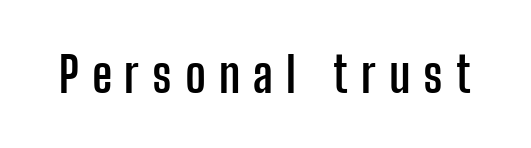
{"serif": "no", "italic": "no", "bold": "yes", "weight": "semibold", "width": "condensed", "stroke_contrast": "low", "x_height": "medium", "monospaced": "no", "underline": "no", "letter_spacing": "wide", "letter_spacing_em": 0.26, "glyph_px": 49}
